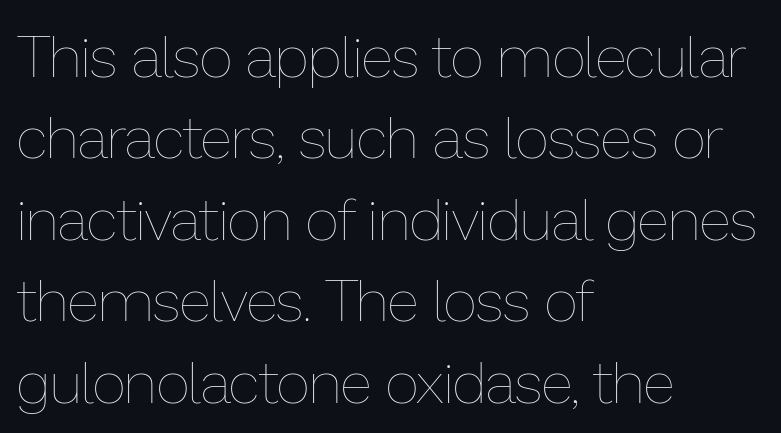
The block of text has a typical density, with ordinary space between rows. Decoration check: the copy has no underline. The weight would be labelled regular, book, light, or lighter still. Layout note: lines flush left.
